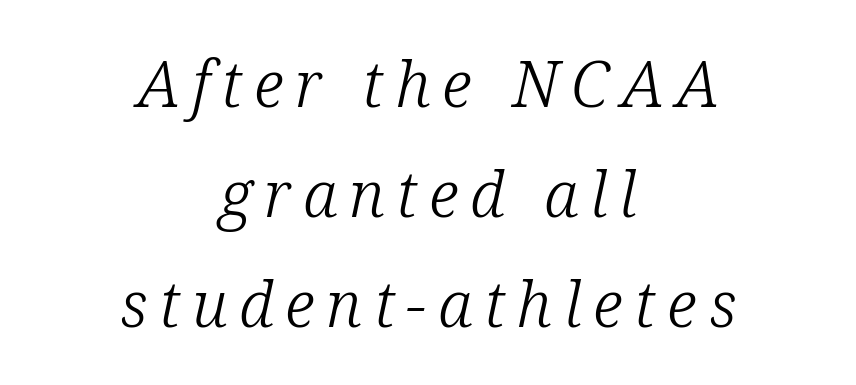
{"serif": "yes", "italic": "yes", "lean": "right", "slant_degrees": 12, "bold": "no", "weight": "light", "width": "normal", "stroke_contrast": "low", "x_height": "medium", "monospaced": "no", "underline": "no", "align": "center", "line_spacing_ratio": 1.72, "glyph_px": 64}
